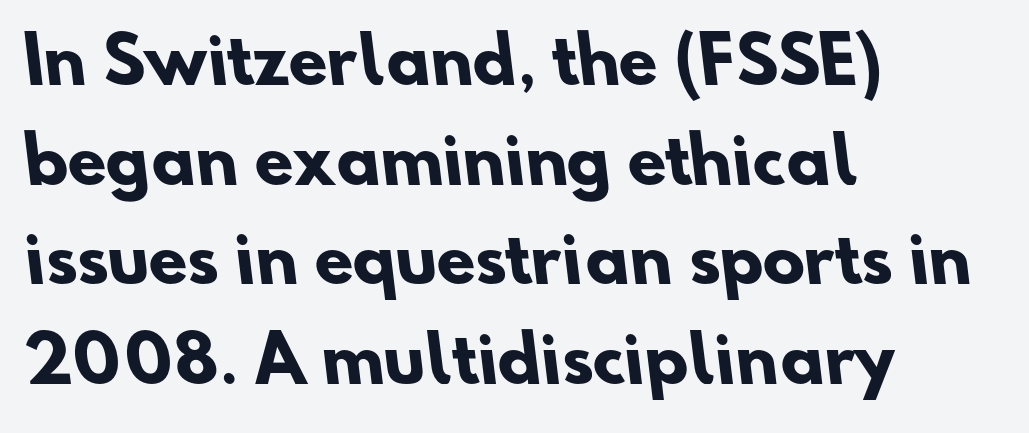
The image shows 63 px heavy sans-serif type; set left-aligned, normal line spacing (1.58x), normal letter spacing, not underlined; low stroke contrast and a small x-height.
